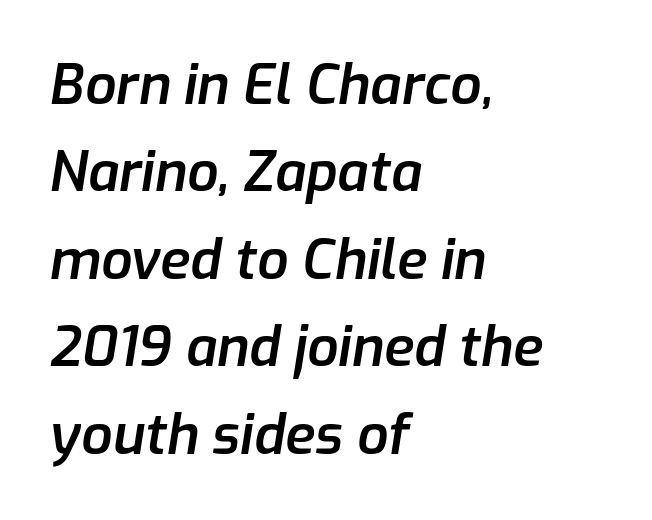
The image shows 55 px semibold type, italic (leaning right); set left-aligned, normal line spacing (1.59x), normal letter spacing, not underlined; low stroke contrast and a medium x-height.
